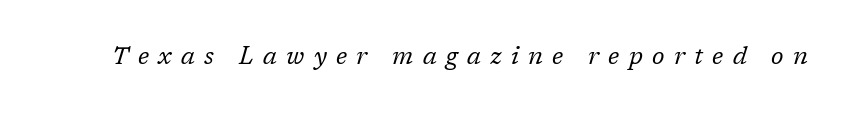
Q: Is the text bold? A: No.
Q: Is the text italic (slanted)? A: Yes, it leans right by about 17 degrees.
Q: Is the text underlined? A: No.
Q: Is the spacing between letters normal or unusually wide? A: Unusually wide.
